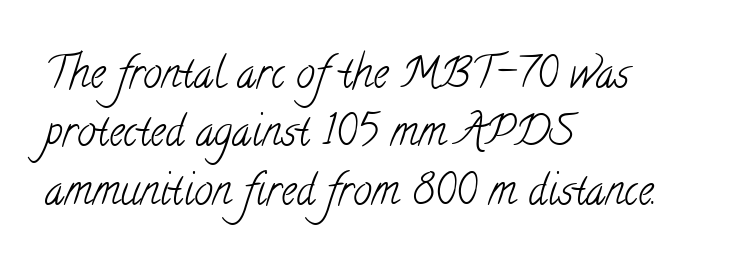
{"serif": "yes", "bold": "no", "weight": "light", "width": "condensed", "stroke_contrast": "low", "x_height": "small", "monospaced": "no", "underline": "no", "align": "left", "line_spacing": "normal", "line_spacing_ratio": 1.39, "letter_spacing": "normal", "letter_spacing_em": 0.0, "glyph_px": 42}
